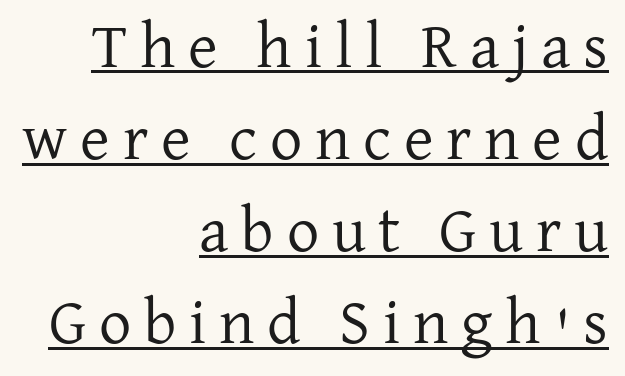
The image shows 64 px regular-weight serif type, upright; set right-aligned, normal line spacing (1.44x), unusually wide letter spacing (+0.2 em), underlined; low stroke contrast and a medium x-height.
